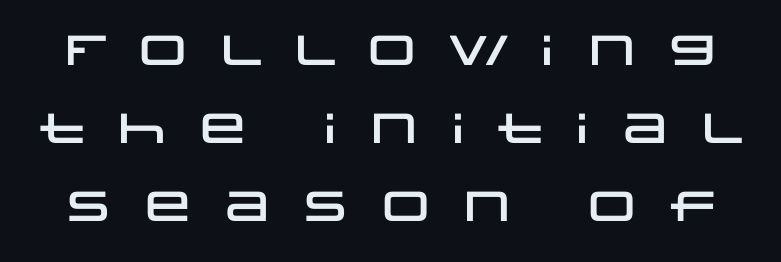
The lettering holds an erect, upright posture throughout. A typesetter would label this face a sans. These lines have a slow, spaced-out rhythm from letter to letter. The foot of each line stays bare and open. The face used here is proportionally spaced, like ordinary book or web type.
